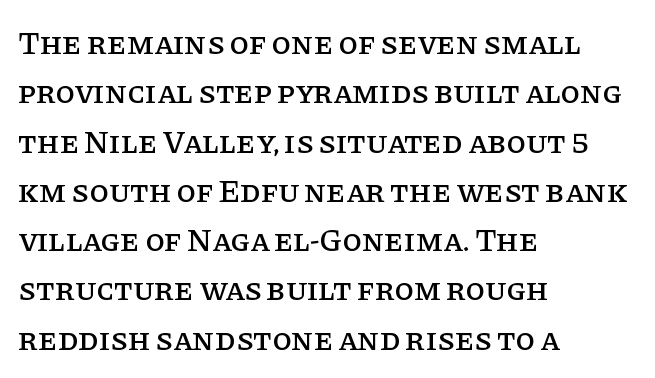
Q: Is the text italic (slanted)? A: No, it is upright.
Q: Is the typeface a serif or a sans-serif typeface? A: Serif.
Q: Is the text underlined? A: No.
Q: How is the paragraph aligned? A: Left-aligned.
Q: Is the spacing between letters normal or unusually wide? A: Normal.
Q: Is the spacing between lines tight, normal or loose? A: Normal.
Q: Width (condensed, normal, or wide)? A: Normal.
Q: Stroke contrast? A: Low.
Q: x-height? A: Large.
Q: Monospaced? A: No.
